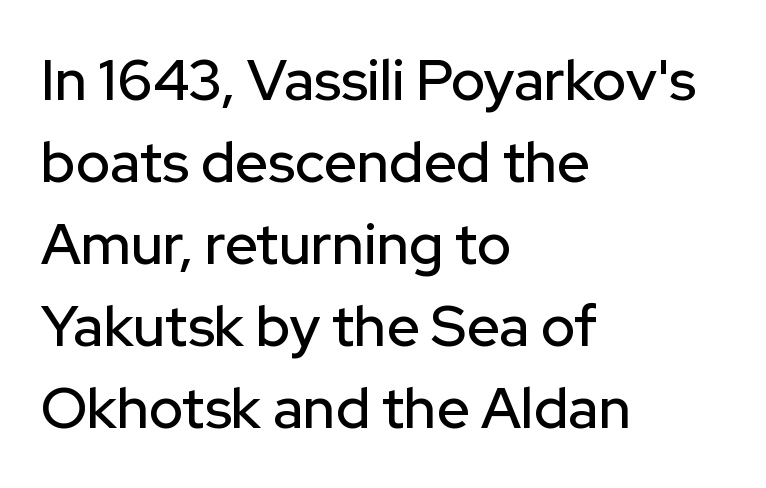
{"serif": "no", "italic": "no", "width": "normal", "stroke_contrast": "low", "x_height": "medium", "monospaced": "no", "underline": "no", "align": "left", "line_spacing": "normal", "line_spacing_ratio": 1.44, "letter_spacing": "normal", "letter_spacing_em": 0.0, "glyph_px": 57}
